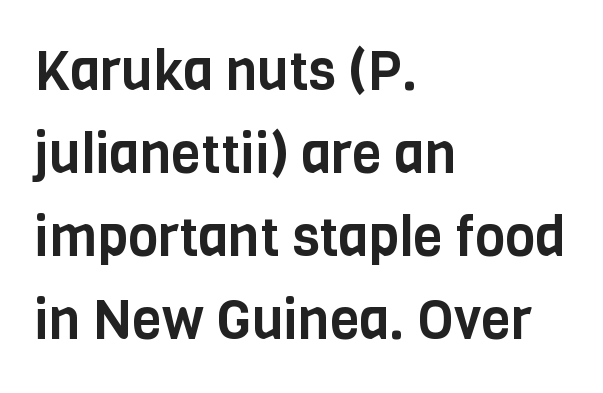
Here the glyphs are tracked normally, forming tight word shapes. The designer went with a sans here, leaving each stem footless. Is this a fixed-width face? No — the glyphs have proportional, varying widths. Rendered with straight, roman letterforms. The line-height multiplier appears to be the usual default. Glance below the letters and you will spot only blank space.
